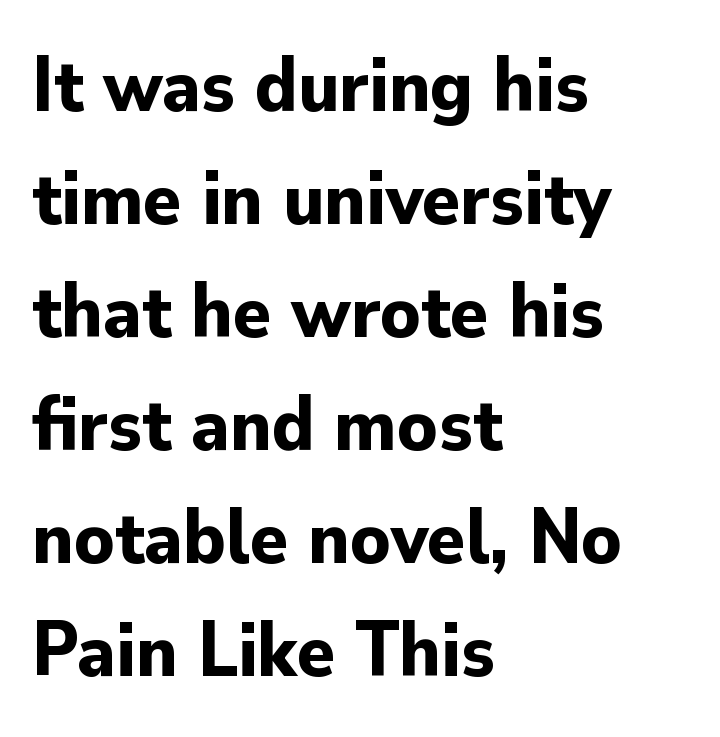
The image shows 78 px bold sans-serif type, upright; set left-aligned, normal line spacing (1.45x), normal letter spacing, not underlined; low stroke contrast and a small x-height.
